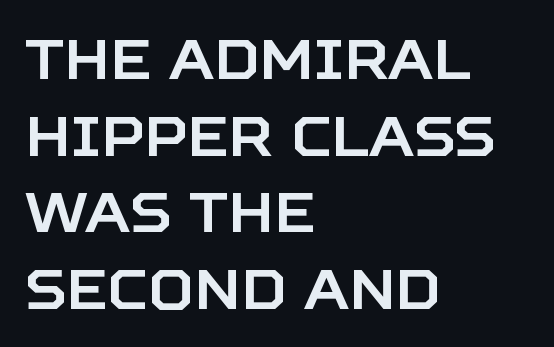
The image shows 56 px sans-serif type, upright; set left-aligned, normal line spacing (1.37x), normal letter spacing, not underlined; low stroke contrast and a large x-height.
